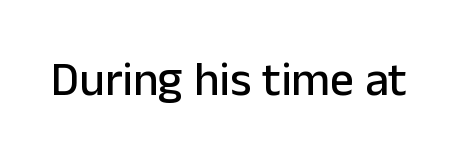
{"serif": "no", "italic": "no", "width": "normal", "stroke_contrast": "low", "x_height": "medium", "monospaced": "no", "underline": "no", "letter_spacing": "normal", "letter_spacing_em": 0.0, "glyph_px": 47}
